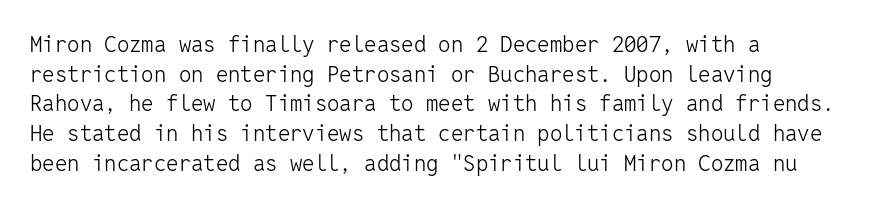
The image shows 22 px text type, upright; set left-aligned, normal line spacing (1.35x), normal letter spacing, not underlined.
